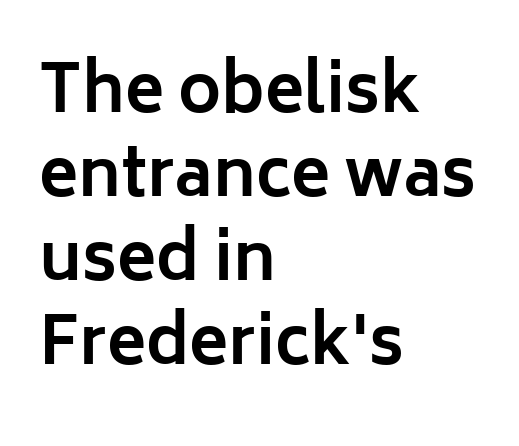
Q: Is the text bold? A: Yes.
Q: Is the text italic (slanted)? A: No, it is upright.
Q: Is the typeface a serif or a sans-serif typeface? A: Sans-serif.
Q: Is the text underlined? A: No.
Q: How is the paragraph aligned? A: Left-aligned.
Q: Is the spacing between letters normal or unusually wide? A: Normal.
Q: Is the spacing between lines tight, normal or loose? A: Normal.
Q: Width (condensed, normal, or wide)? A: Normal.
Q: Stroke contrast? A: Low.
Q: x-height? A: Medium.
Q: Monospaced? A: No.
